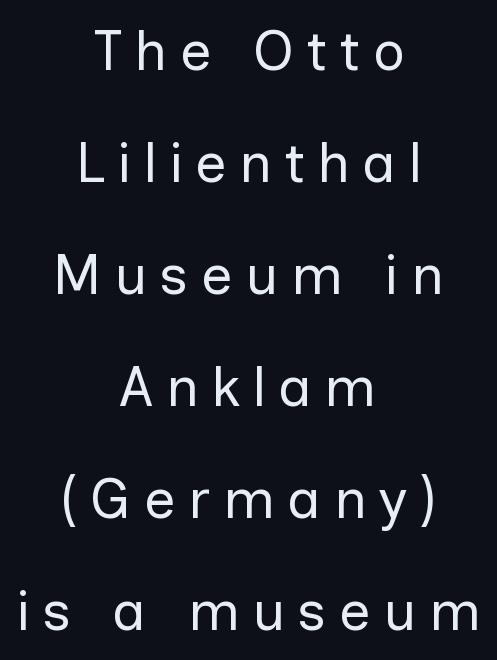
Q: Is the text bold? A: No.
Q: Is the text italic (slanted)? A: No, it is upright.
Q: Is the typeface a serif or a sans-serif typeface? A: Sans-serif.
Q: Is the text underlined? A: No.
Q: How is the paragraph aligned? A: Centered.
Q: Is the spacing between letters normal or unusually wide? A: Unusually wide.
Q: Is the spacing between lines tight, normal or loose? A: Loose.
Q: Width (condensed, normal, or wide)? A: Normal.
Q: Stroke contrast? A: Low.
Q: x-height? A: Medium.
Q: Monospaced? A: No.
